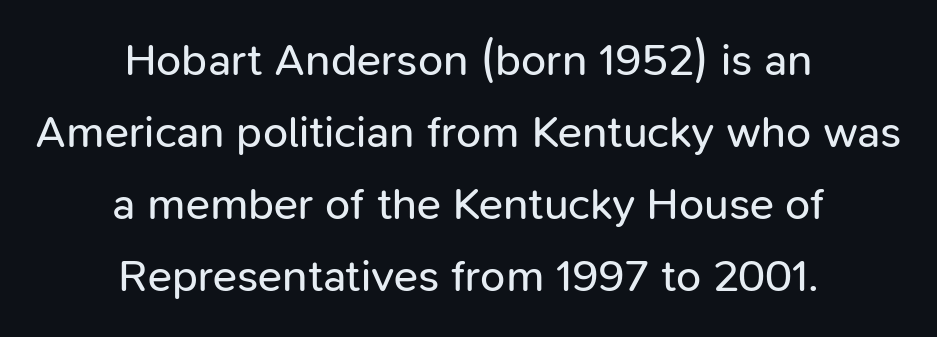
This sample is center-justified, so both line endings float freely. The face used here is proportionally spaced, like ordinary book or web type. On a weight scale, this lands at 450 or below. The space beneath each line is pristine and unruled. In terms of posture, this sample is upright.
